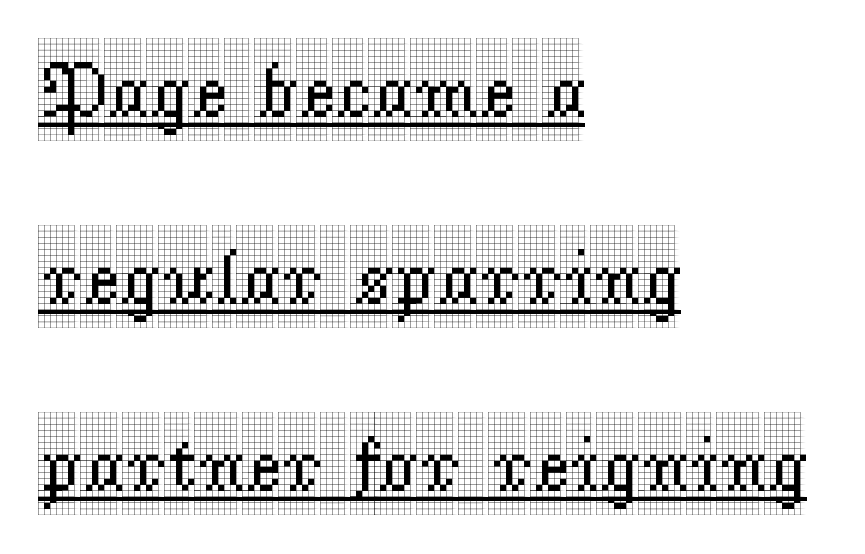
A student would call this left alignment; a typographer would say flush left, rag right. Tall strokes in this sample are plumb rather than angled. Each letter keeps its own natural width here, so spacing adapts to shape. Is there much room between lines? Yes — plenty of vertical air separates them.
